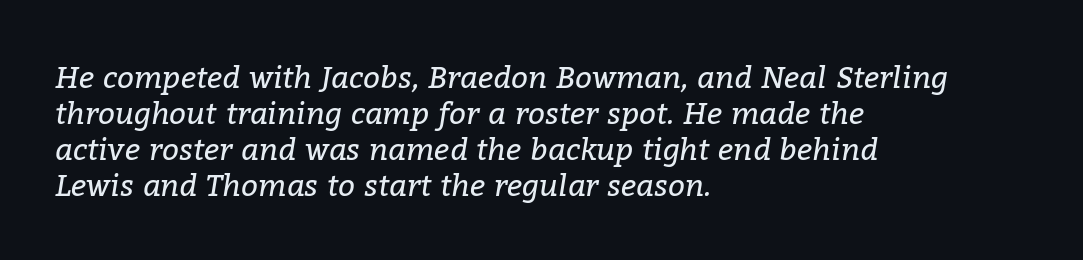
The image shows 30 px regular-weight serif type, italic (leaning right); set left-aligned, line spacing 1.2x, normal letter spacing, not underlined; low stroke contrast and a medium x-height.
